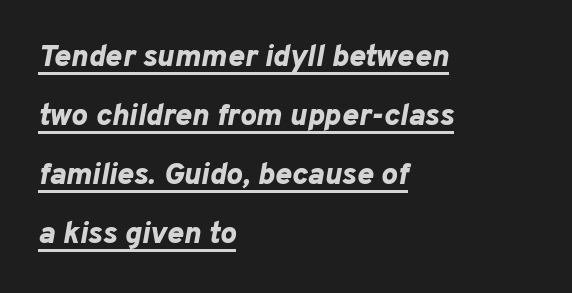
Check the space under the baseline: a stroke is drawn there. Interline gaps are noticeably wide in this sample. Weight check: bold — yes, fully. Does the copy run flush right? No — it runs flush left.
